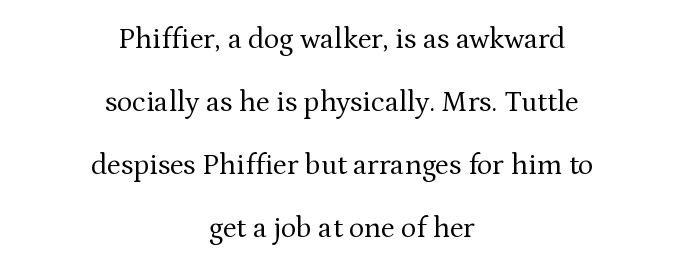
The image shows 29 px regular-weight serif type, upright; set centered, loose line spacing (2.17x), normal letter spacing, not underlined; medium stroke contrast and a medium x-height.
